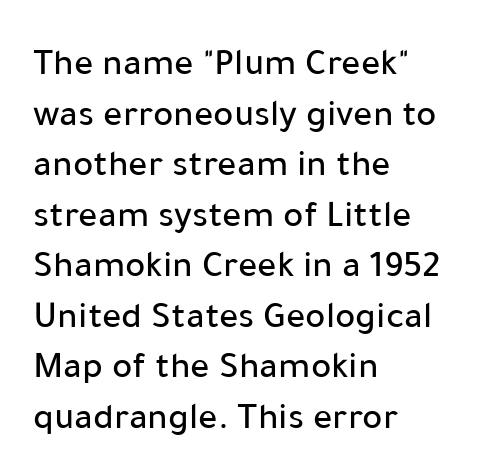
Q: Is the text italic (slanted)? A: No, it is upright.
Q: Is the typeface a serif or a sans-serif typeface? A: Sans-serif.
Q: Is the text underlined? A: No.
Q: How is the paragraph aligned? A: Left-aligned.
Q: Is the spacing between letters normal or unusually wide? A: Normal.
Q: Is the spacing between lines tight, normal or loose? A: Normal.
Q: Width (condensed, normal, or wide)? A: Normal.
Q: Stroke contrast? A: Low.
Q: x-height? A: Medium.
Q: Monospaced? A: No.
